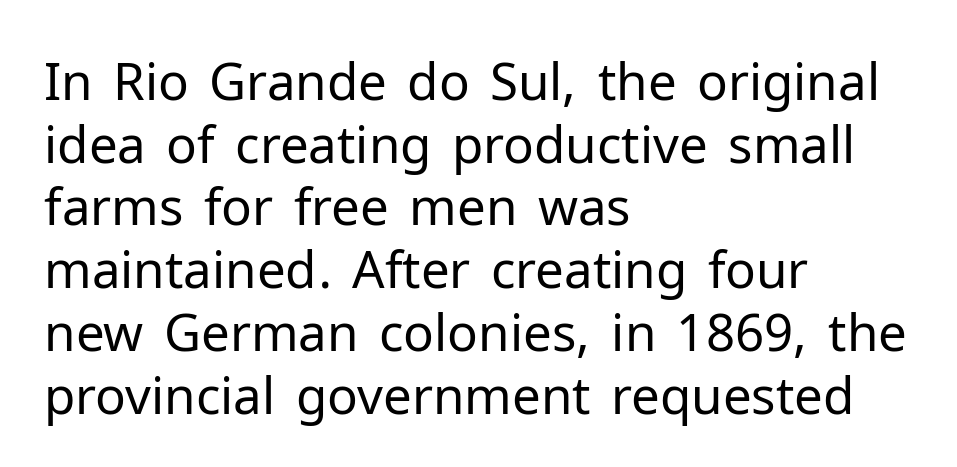
The letters advance in unequal steps, a hallmark of proportional type. The typography opts for an upright posture over an oblique one. The face used here is a sans, in the tradition of grotesques and geometrics. Each word holds together tightly as a unit, with standard inter-letter gaps. Is the type heavy? It reads as light-to-regular instead.
